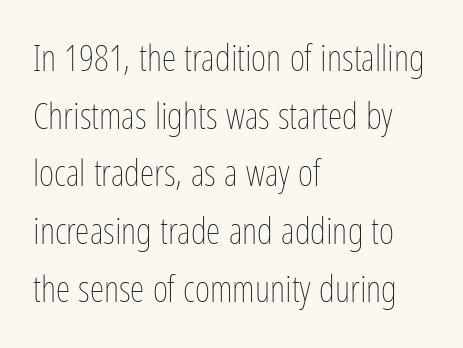
The image shows 37 px thin, condensed type, upright; set left-aligned, normal line spacing (1.56x), normal letter spacing, not underlined; low stroke contrast and a medium x-height.
